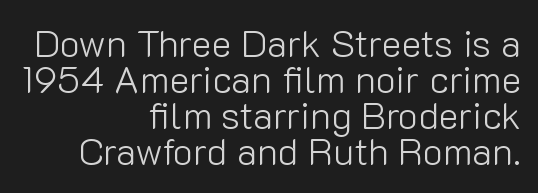
The image shows 38 px light sans-serif type, upright; set right-aligned, tight line spacing (0.95x), normal letter spacing, not underlined; low stroke contrast and a medium x-height.
